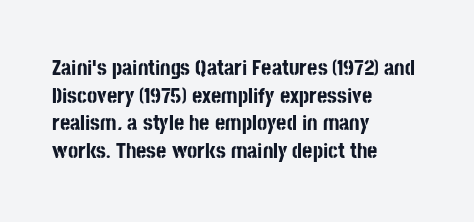
The image shows 22 px bold type, upright; set left-aligned, normal line spacing (1.26x), normal letter spacing, not underlined.
